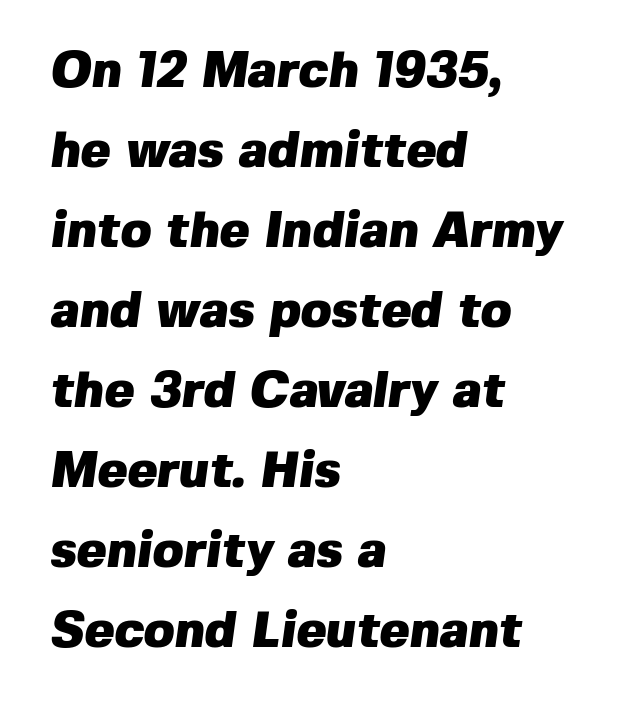
The image shows 50 px heavy sans-serif type; set left-aligned, normal line spacing (1.6x), normal letter spacing, not underlined; low stroke contrast and a medium x-height.
